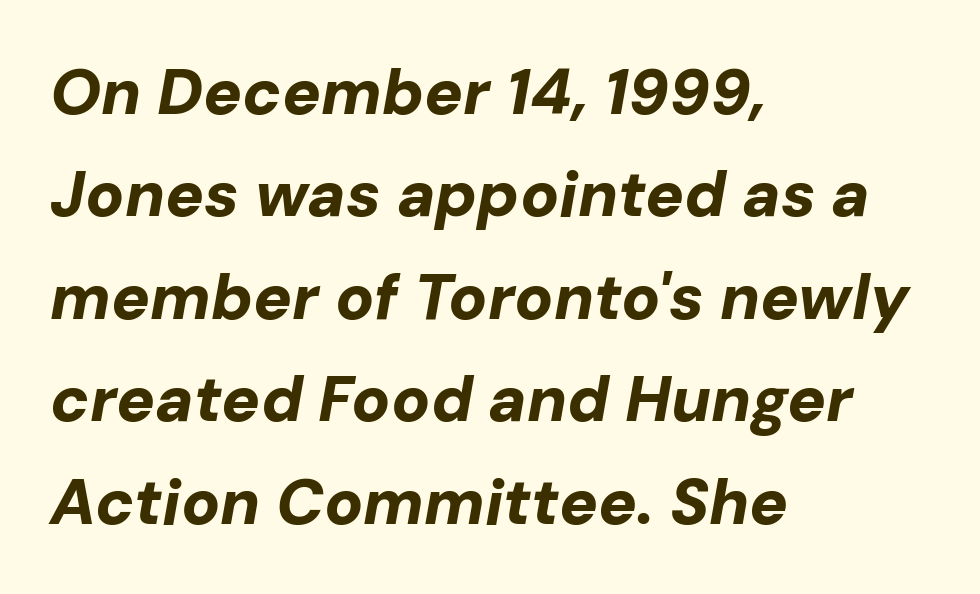
The image shows 64 px bold type, italic (leaning right); set left-aligned, normal line spacing (1.6x), normal letter spacing, not underlined; low stroke contrast and a medium x-height.
